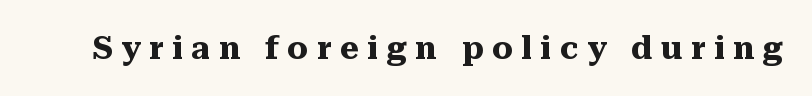
{"serif": "yes", "italic": "no", "bold": "yes", "weight": "heavy", "width": "normal", "stroke_contrast": "medium", "x_height": "medium", "monospaced": "no", "underline": "no", "letter_spacing": "wide", "letter_spacing_em": 0.27, "glyph_px": 32}
